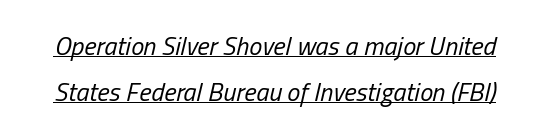
The image shows 26 px text type, italic (leaning right); set line spacing 1.77x, normal letter spacing, underlined.
